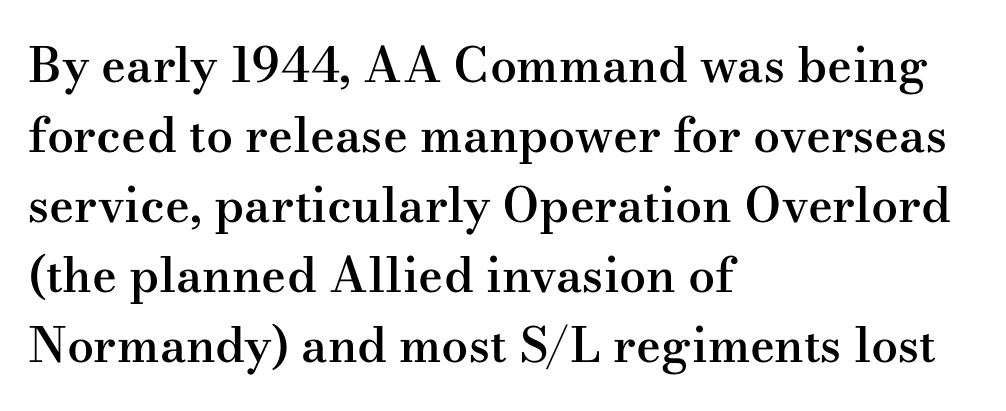
The image shows 48 px semibold, wide serif type, upright; set left-aligned, normal line spacing (1.46x), normal letter spacing, not underlined; medium stroke contrast and a small x-height.
